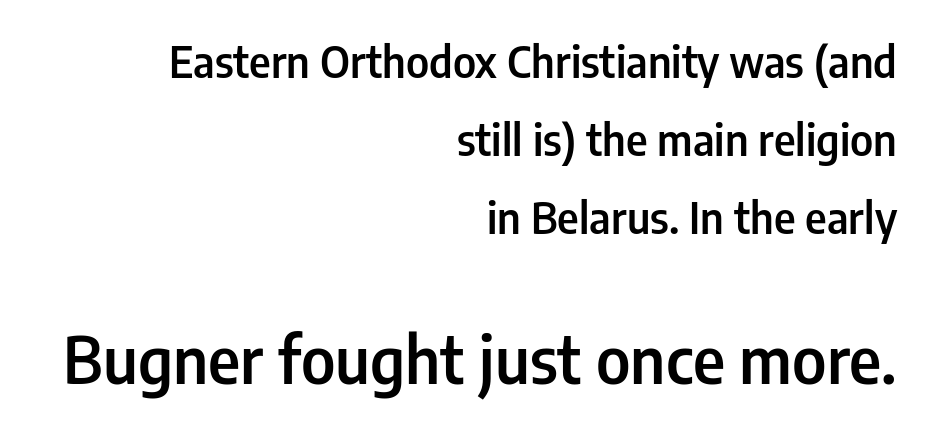
The text block is weighted toward the right margin, trailing off unevenly leftward. Here the second block reads like a headline and the first like body copy. The rendering uses natural spacing where letterforms have individual widths. Anything drawn beneath the words? Only blank space. A typesetter would mark this as roman, not italic.
